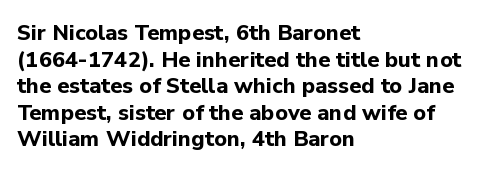
{"italic": "no", "bold": "yes", "underline": "no", "align": "left", "line_spacing_ratio": 1.21, "letter_spacing": "normal", "letter_spacing_em": 0.0, "glyph_px": 22}
